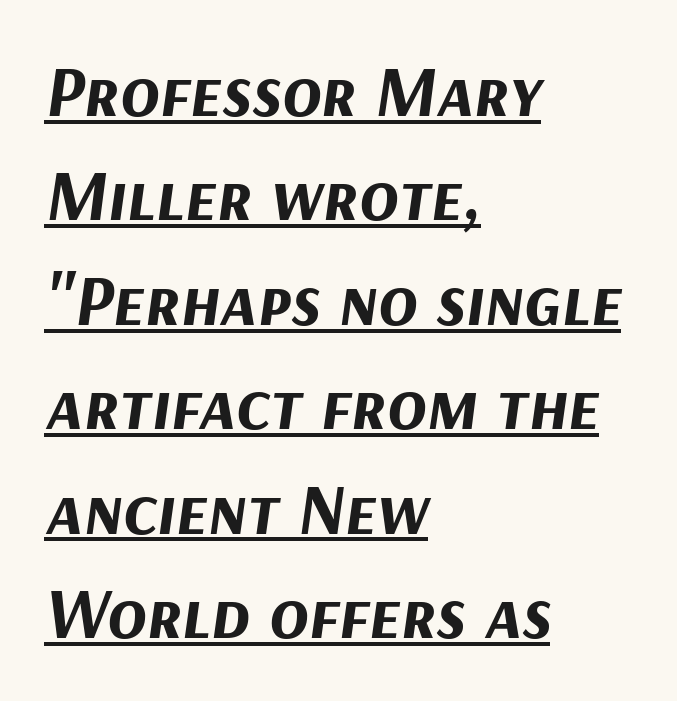
Horizontal bands of white between lines are of average thickness. Do the characters align in a grid? No, the font is proportional. Yep, that's italic — everything's leaning. Left-aligned paragraph, ragged on the right.
